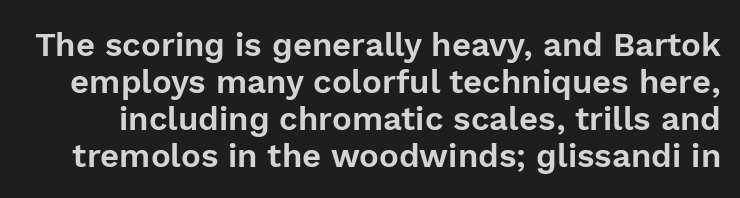
The rendering shows plain stroke endings on the letterforms — a sans-serif design. Students, note that the glyphs here touch the page at normal intervals. Whoever set this chose condensed vertical rhythm over breathing room. Every character sits straight up, as roman type does. Note the varied advance widths — an 'i' is clearly narrower than an 'm'. Each row of text sits above clean, open space.
